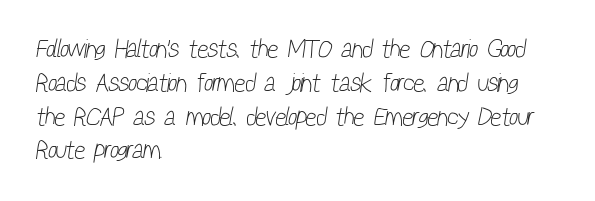
The image shows 26 px text type; set left-aligned, normal line spacing (1.3x), normal letter spacing, not underlined.
